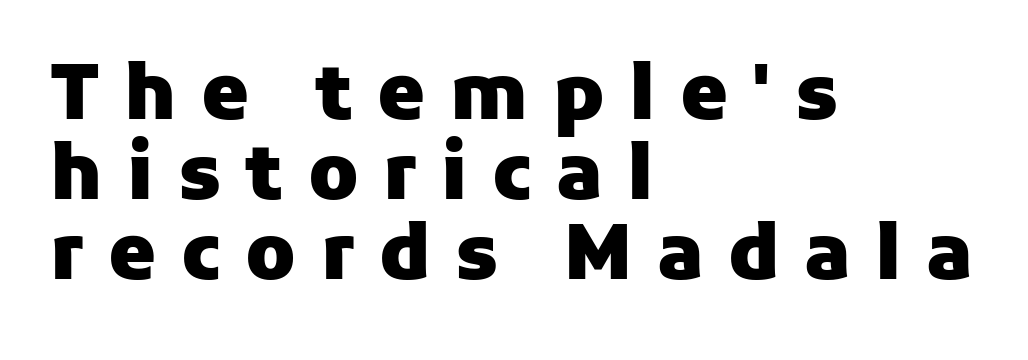
The rendering inserts visible extra space after every character. Rows of type sit shoulder to shoulder in the vertical direction. Every letter is thick-stroked: bold, no question. Rule under the text: the space is simply empty. You could not count columns in this text — the font is proportionally spaced. The letters carry no serifs — their stems end cleanly without finishing strokes.
